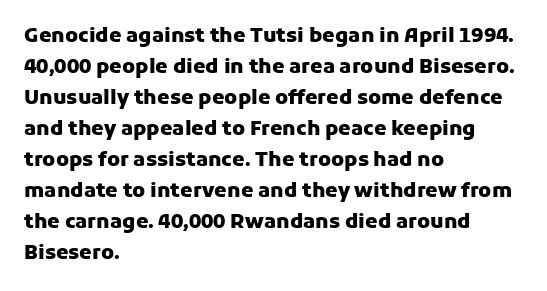
Q: Is the text bold? A: Yes.
Q: Is the text italic (slanted)? A: No, it is upright.
Q: Is the text underlined? A: No.
Q: How is the paragraph aligned? A: Left-aligned.
Q: Is the spacing between letters normal or unusually wide? A: Normal.
Q: Is the spacing between lines tight, normal or loose? A: Normal.
